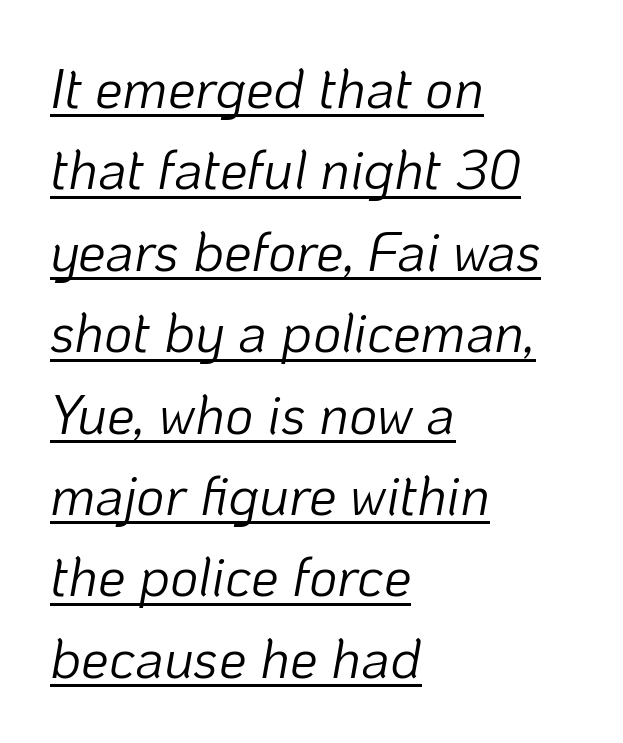
Q: Is the text bold? A: No.
Q: Is the text italic (slanted)? A: Yes, it leans right by about 10 degrees.
Q: Is the text underlined? A: Yes.
Q: How is the paragraph aligned? A: Left-aligned.
Q: Is the spacing between letters normal or unusually wide? A: Normal.
Q: Is the spacing between lines tight, normal or loose? A: Normal.
Q: Width (condensed, normal, or wide)? A: Normal.
Q: Stroke contrast? A: Low.
Q: x-height? A: Medium.
Q: Monospaced? A: No.
